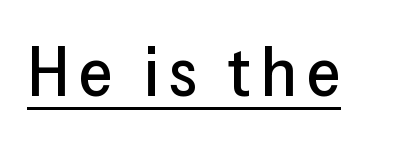
{"serif": "no", "italic": "no", "width": "normal", "stroke_contrast": "low", "x_height": "medium", "monospaced": "no", "underline": "yes", "glyph_px": 69}
